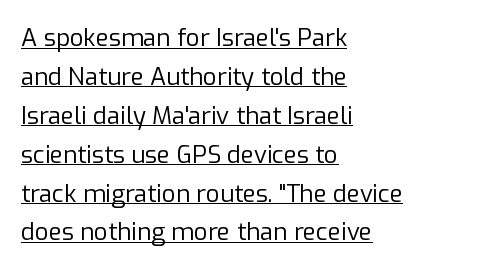
Students, observe the line beneath the letters — that is underlining. The line-height multiplier appears to be the usual default. The lines are quadded left. Upright lettering throughout. Think standard paragraph weight, or any step lighter than that. Short note: letters normally spaced.
